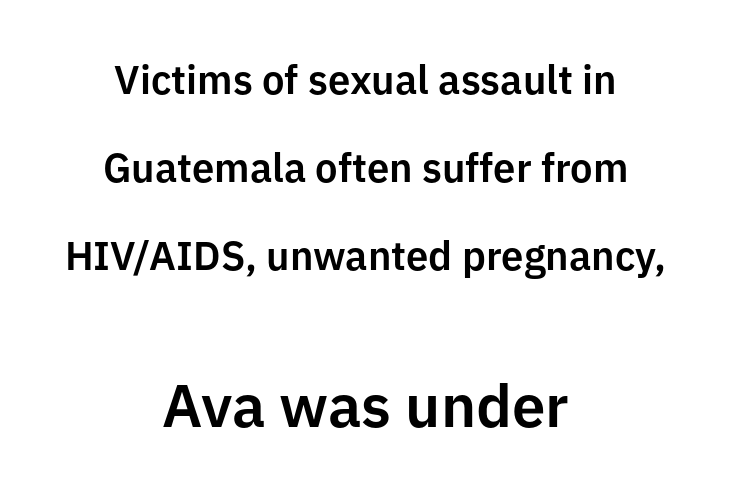
Ascenders rise straight up at ninety degrees. The letterforms sit shoulder to shoulder at normal distance. Each letter keeps its own natural width here, so spacing adapts to shape. The space directly below the letters is spotless. This sample is center-justified, so both line endings float freely. The line-height multiplier appears high, well above default.
